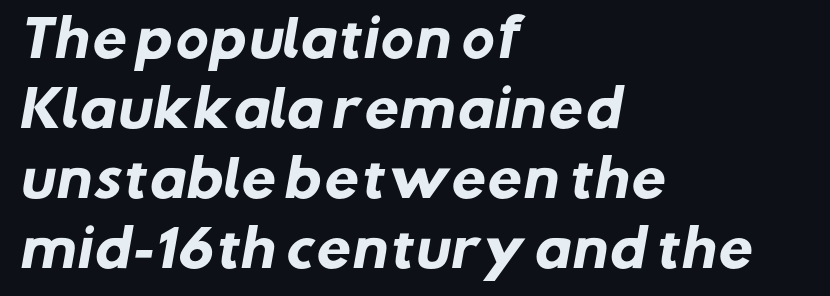
The image shows 50 px heavy sans-serif type; set left-aligned, normal line spacing (1.4x), normal letter spacing, not underlined; low stroke contrast and a medium x-height.
